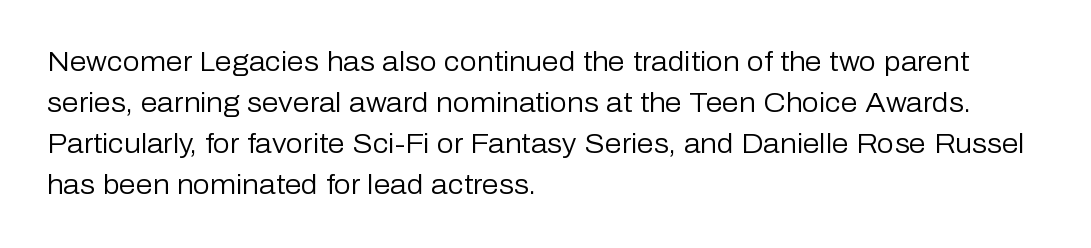
{"italic": "no", "bold": "no", "underline": "no", "align": "left", "line_spacing": "normal", "line_spacing_ratio": 1.52, "letter_spacing": "normal", "letter_spacing_em": 0.0, "glyph_px": 27}
